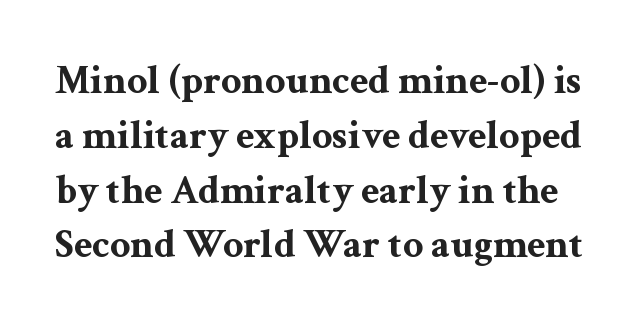
The image shows 40 px bold, wide serif type, upright; set normal line spacing (1.37x), normal letter spacing, not underlined; medium stroke contrast and a medium x-height.
